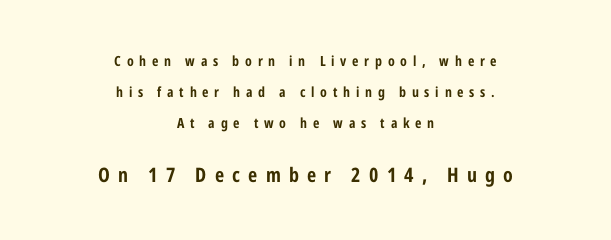
Each row of text sits above clean, open space. It's the straight-up-and-down kind of type. If you squint, the bottom block still reads clearly — it's the larger of the two. Notice the wide empty band between every row — that's loose leading. The tracking jumps out immediately: characters are airy and widely separated.
